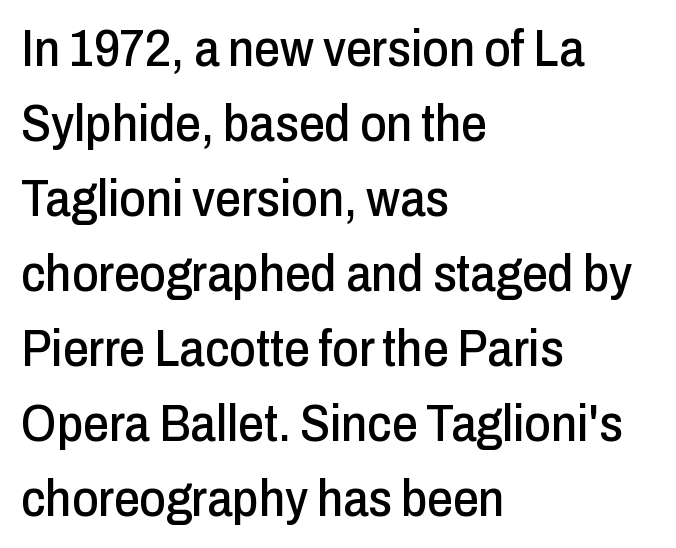
Q: Is the text italic (slanted)? A: No, it is upright.
Q: Is the typeface a serif or a sans-serif typeface? A: Sans-serif.
Q: Is the text underlined? A: No.
Q: How is the paragraph aligned? A: Left-aligned.
Q: Is the spacing between letters normal or unusually wide? A: Normal.
Q: Is the spacing between lines tight, normal or loose? A: Normal.
Q: Width (condensed, normal, or wide)? A: Condensed.
Q: Stroke contrast? A: Low.
Q: x-height? A: Medium.
Q: Monospaced? A: No.
